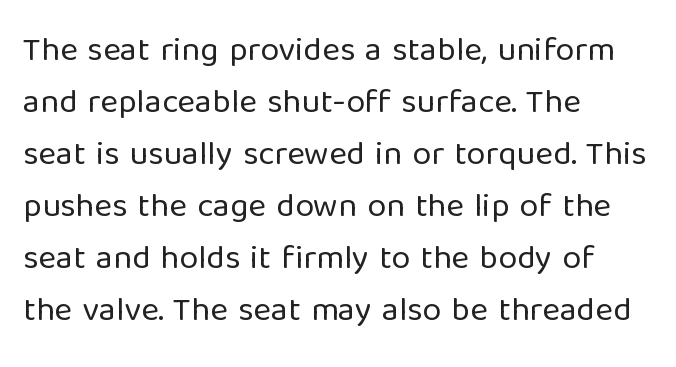
The image shows 34 px regular-weight sans-serif type, upright; set left-aligned, normal line spacing (1.53x), normal letter spacing, not underlined; low stroke contrast and a medium x-height.
